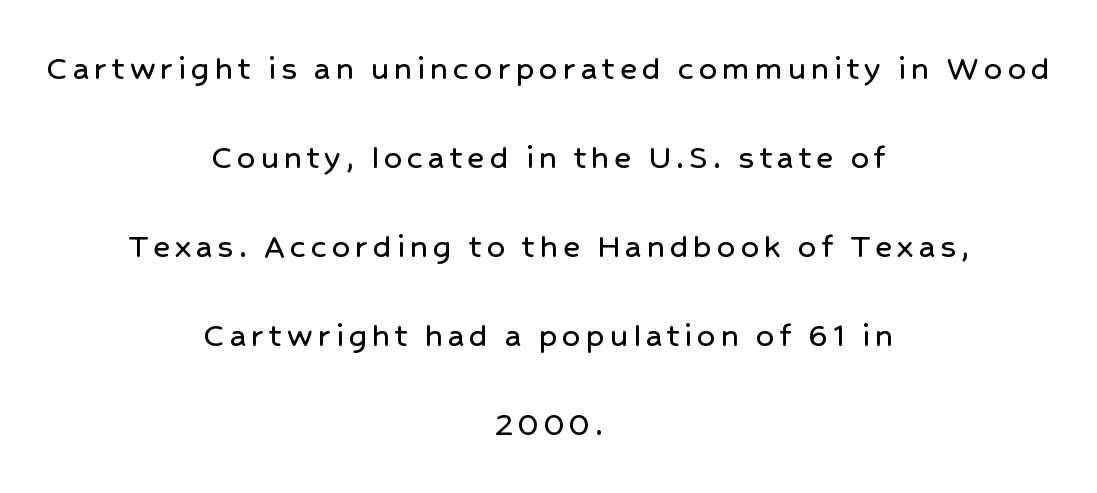
{"serif": "no", "italic": "no", "width": "normal", "stroke_contrast": "low", "x_height": "medium", "monospaced": "no", "underline": "no", "align": "center", "line_spacing": "loose", "line_spacing_ratio": 2.47, "glyph_px": 36}
